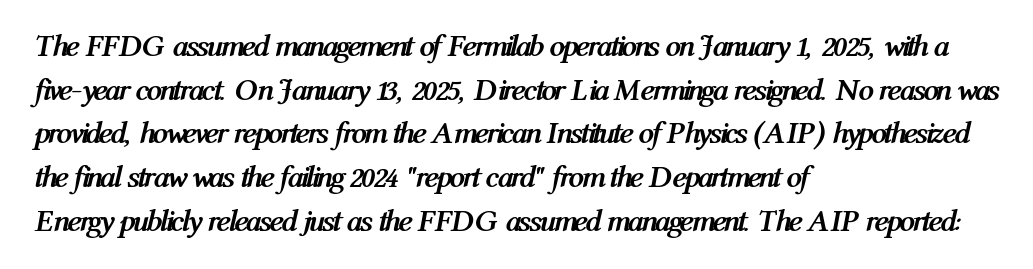
Reading down the column, the eye jumps a familiar distance to each next line. A full-strength bold gives these letters their thick strokes. Descenders are the only things crossing below the line. Observe the lean: these are italic letterforms. The rendering uses natural spacing where letterforms have individual widths.
